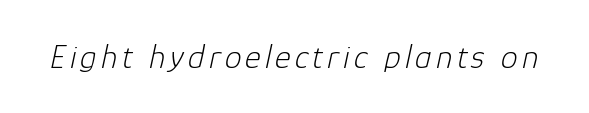
Q: Is the text bold? A: No.
Q: Is the text italic (slanted)? A: Yes, it leans right by about 12 degrees.
Q: Is the text underlined? A: No.
Q: Width (condensed, normal, or wide)? A: Normal.
Q: Stroke contrast? A: Low.
Q: x-height? A: Medium.
Q: Monospaced? A: No.
